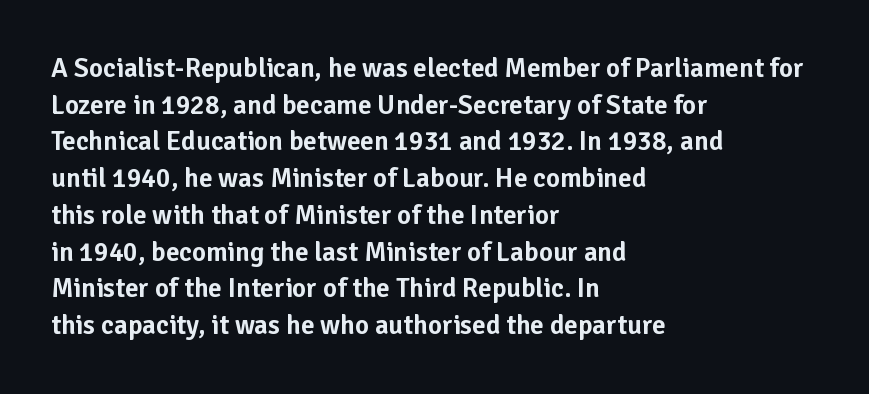
Q: Is the text italic (slanted)? A: No, it is upright.
Q: Is the text underlined? A: No.
Q: How is the paragraph aligned? A: Left-aligned.
Q: Is the spacing between letters normal or unusually wide? A: Normal.
Q: Is the spacing between lines tight, normal or loose? A: Normal.
